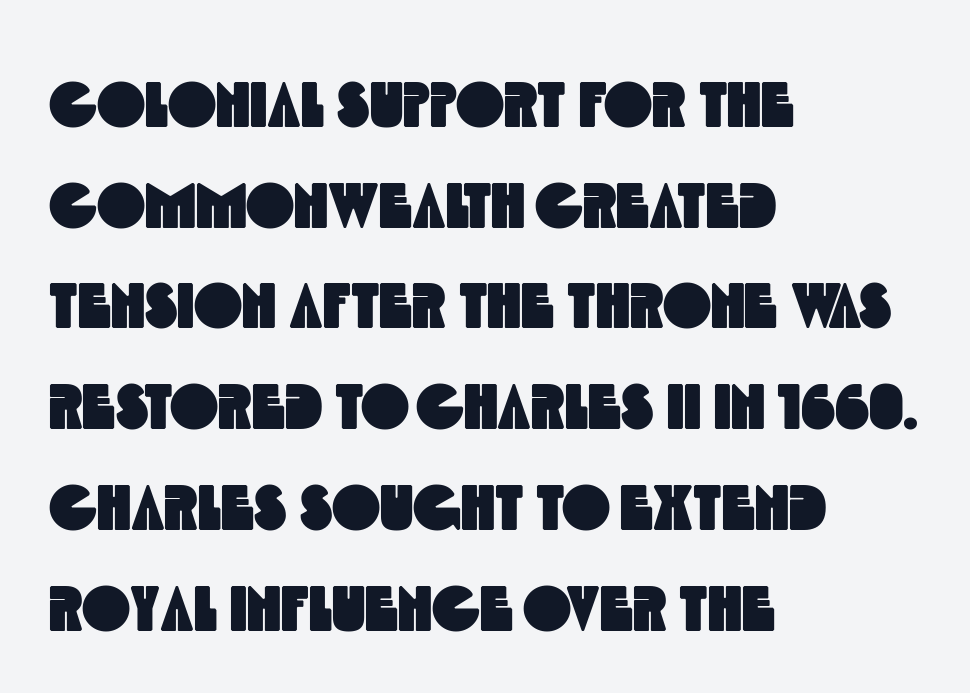
Q: Is the typeface a serif or a sans-serif typeface? A: Sans-serif.
Q: Is the text underlined? A: No.
Q: How is the paragraph aligned? A: Left-aligned.
Q: Is the spacing between letters normal or unusually wide? A: Normal.
Q: Is the spacing between lines tight, normal or loose? A: Normal.
Q: Width (condensed, normal, or wide)? A: Condensed.
Q: x-height? A: Large.
Q: Monospaced? A: No.
